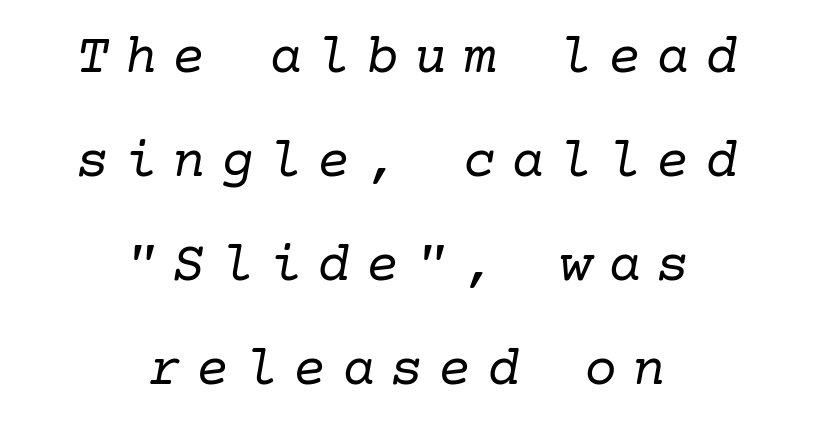
Q: Is the text bold? A: No.
Q: Is the text italic (slanted)? A: Yes, it leans right by about 10 degrees.
Q: Is the typeface a serif or a sans-serif typeface? A: Serif.
Q: Is the text underlined? A: No.
Q: How is the paragraph aligned? A: Centered.
Q: Is the spacing between letters normal or unusually wide? A: Unusually wide.
Q: Width (condensed, normal, or wide)? A: Normal.
Q: Stroke contrast? A: Low.
Q: x-height? A: Medium.
